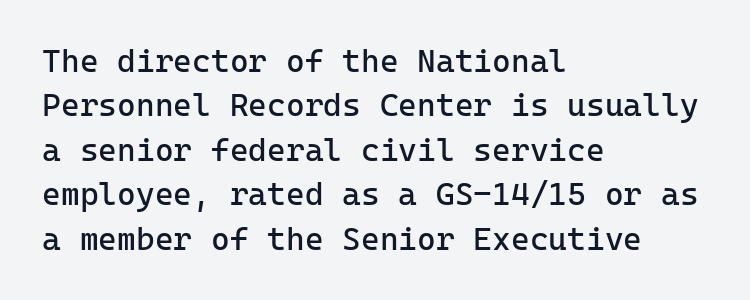
Q: Is the text bold? A: No.
Q: Is the text italic (slanted)? A: No, it is upright.
Q: Is the typeface a serif or a sans-serif typeface? A: Sans-serif.
Q: Is the text underlined? A: No.
Q: How is the paragraph aligned? A: Left-aligned.
Q: Is the spacing between letters normal or unusually wide? A: Normal.
Q: Is the spacing between lines tight, normal or loose? A: Normal.
Q: Width (condensed, normal, or wide)? A: Normal.
Q: Stroke contrast? A: Low.
Q: x-height? A: Medium.
